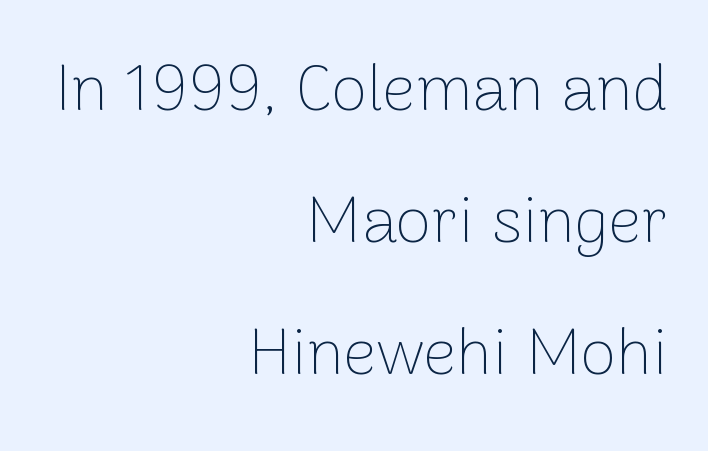
Q: Is the text bold? A: No.
Q: Is the text italic (slanted)? A: No, it is upright.
Q: Is the typeface a serif or a sans-serif typeface? A: Sans-serif.
Q: Is the text underlined? A: No.
Q: How is the paragraph aligned? A: Right-aligned.
Q: Is the spacing between letters normal or unusually wide? A: Normal.
Q: Is the spacing between lines tight, normal or loose? A: Loose.
Q: Width (condensed, normal, or wide)? A: Normal.
Q: Stroke contrast? A: Low.
Q: x-height? A: Medium.
Q: Monospaced? A: No.
